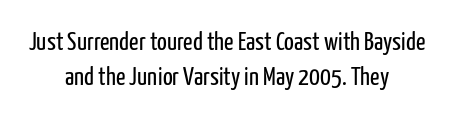
Q: Is the text bold? A: No.
Q: Is the text italic (slanted)? A: No, it is upright.
Q: Is the text underlined? A: No.
Q: How is the paragraph aligned? A: Centered.
Q: Is the spacing between letters normal or unusually wide? A: Normal.
Q: Is the spacing between lines tight, normal or loose? A: Normal.
